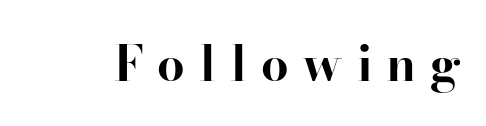
Q: Is the text bold? A: Yes.
Q: Is the text italic (slanted)? A: No, it is upright.
Q: Is the typeface a serif or a sans-serif typeface? A: Serif.
Q: Is the text underlined? A: No.
Q: Is the spacing between letters normal or unusually wide? A: Unusually wide.
Q: Width (condensed, normal, or wide)? A: Normal.
Q: Stroke contrast? A: High.
Q: x-height? A: Small.
Q: Monospaced? A: No.
